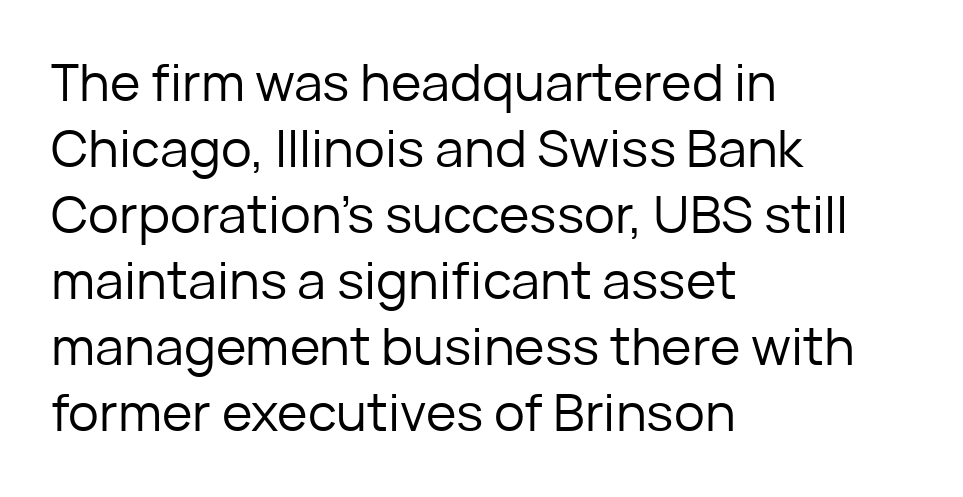
Regarding leading, the lines here are spaced in the standard way. The face used here is proportionally spaced, like ordinary book or web type. Does the lettering tilt? It doesn't — this is upright. Note: no serifs on the glyphs.
